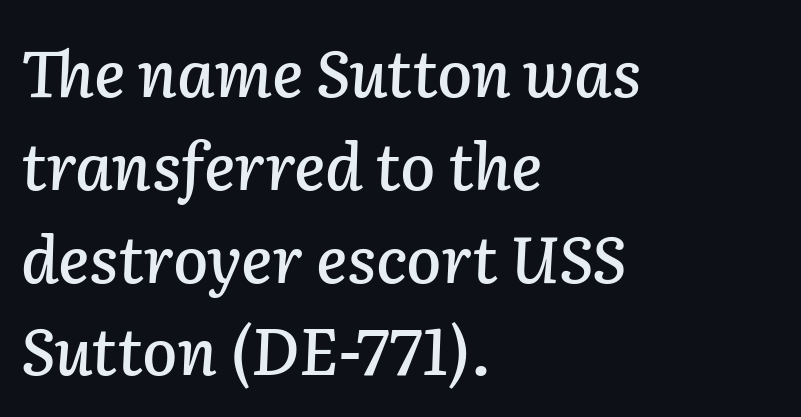
Is the block centered? No — it sits flush against the left margin. The lines sit at an ordinary, default distance from one another. You could call the tracking neutral — neither tight nor loose. A typesetter would call this proportional, since set widths differ per character. There's an unmistakable incline to the writing here. Rule under the text: the space is simply empty.
